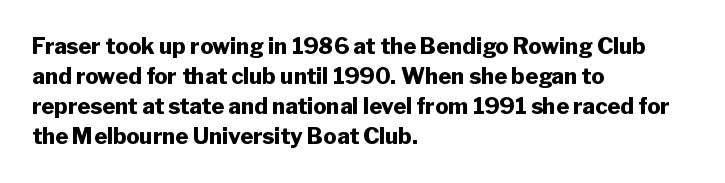
The paragraph shown leans on its left margin. This block has exactly the height ordinary leading produces. Italic: no, the glyphs are upright roman. The baseline area is clear.
